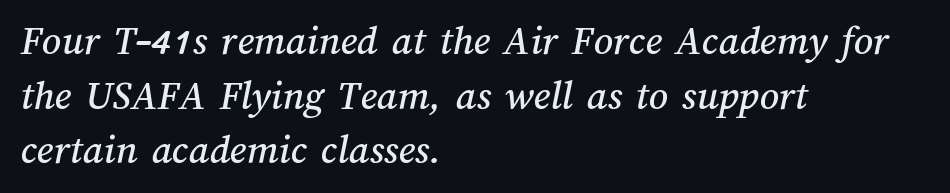
Q: Is the text underlined? A: No.
Q: How is the paragraph aligned? A: Left-aligned.
Q: Is the spacing between letters normal or unusually wide? A: Normal.
Q: Is the spacing between lines tight, normal or loose? A: Normal.
Q: Width (condensed, normal, or wide)? A: Normal.
Q: Stroke contrast? A: Medium.
Q: x-height? A: Medium.
Q: Monospaced? A: No.
